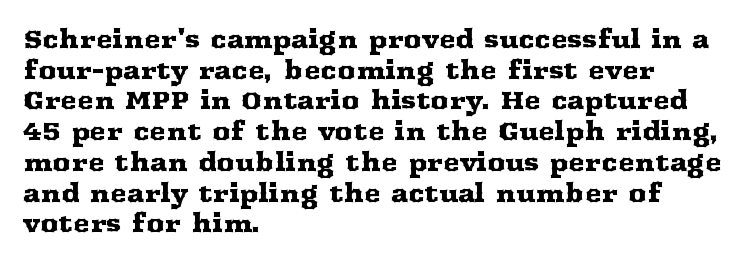
{"italic": "no", "underline": "no", "align": "left", "line_spacing_ratio": 1.23, "letter_spacing": "normal", "letter_spacing_em": 0.0, "glyph_px": 25}
